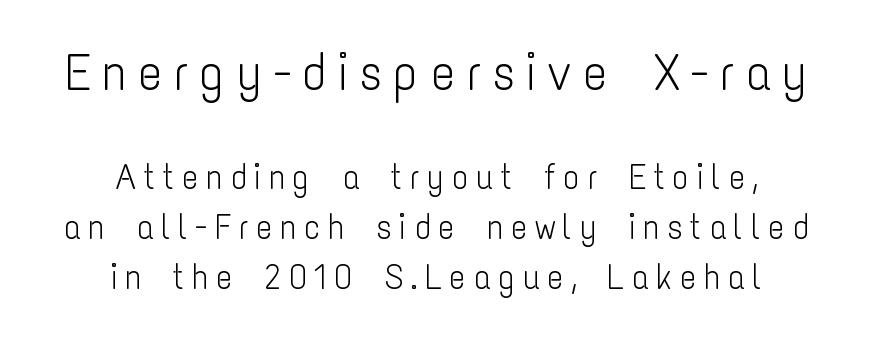
Q: Is the text bold? A: No.
Q: Is the text italic (slanted)? A: No, it is upright.
Q: Is the typeface a serif or a sans-serif typeface? A: Sans-serif.
Q: Is the text underlined? A: No.
Q: How is the paragraph aligned? A: Centered.
Q: Is the spacing between letters normal or unusually wide? A: Unusually wide.
Q: Is the spacing between lines tight, normal or loose? A: Normal.
Q: Which block of text is set in a larger size, the first (top) or the second (bottom)? A: The first (top) one.
Q: Width (condensed, normal, or wide)? A: Condensed.
Q: Stroke contrast? A: Low.
Q: x-height? A: Medium.
Q: Monospaced? A: No.
